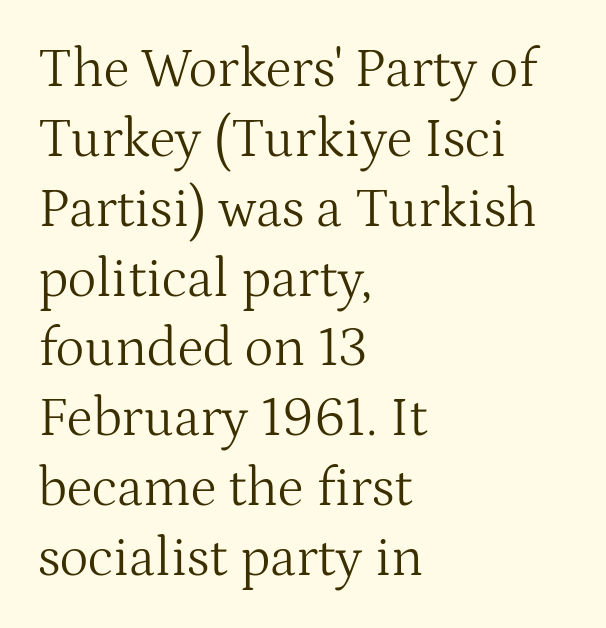
{"serif": "yes", "italic": "no", "bold": "no", "weight": "light", "width": "normal", "stroke_contrast": "medium", "x_height": "medium", "monospaced": "no", "underline": "no", "align": "left", "line_spacing": "normal", "line_spacing_ratio": 1.27, "letter_spacing": "normal", "letter_spacing_em": 0.0, "glyph_px": 55}
